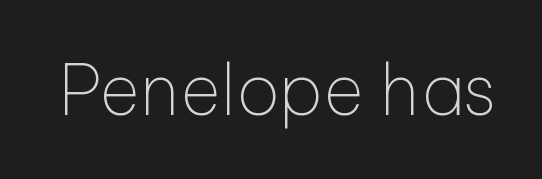
{"serif": "no", "italic": "no", "bold": "no", "weight": "thin", "width": "normal", "stroke_contrast": "low", "x_height": "medium", "monospaced": "no", "underline": "no", "letter_spacing": "normal", "letter_spacing_em": 0.0, "glyph_px": 70}
